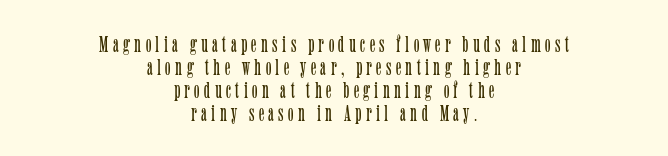
The image shows 23 px text type, upright; set centered, tight line spacing (1.0x), not underlined.
